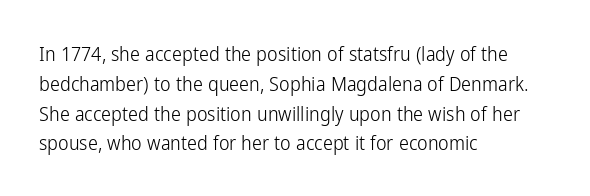
Rule under the text: the space is simply empty. Upright lettering throughout. This rendering leaves character spacing at its baseline value. If you drew a ruler down the left edge, every line would touch it. Is there much room between lines? A standard amount, neither cramped nor airy. This reads as an unemphasized weight, regular at the heaviest.
